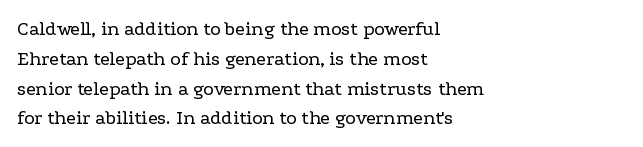
The image shows 20 px text type, upright; set left-aligned, normal line spacing (1.49x), normal letter spacing, not underlined.
